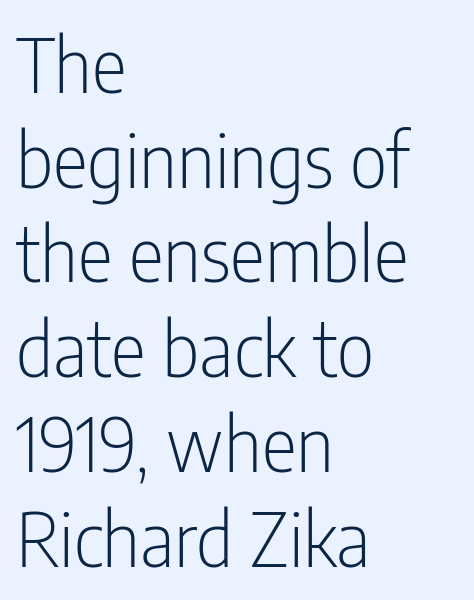
{"serif": "no", "italic": "no", "bold": "no", "weight": "light", "width": "condensed", "stroke_contrast": "low", "x_height": "medium", "monospaced": "no", "underline": "no", "align": "left", "line_spacing": "normal", "line_spacing_ratio": 1.28, "letter_spacing": "normal", "letter_spacing_em": 0.0, "glyph_px": 74}
